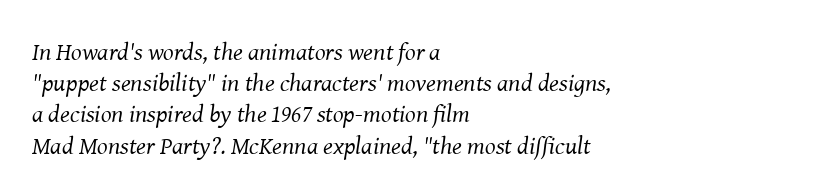
The image shows 25 px text type, italic (leaning right); set left-aligned, normal line spacing (1.25x), normal letter spacing, not underlined.
